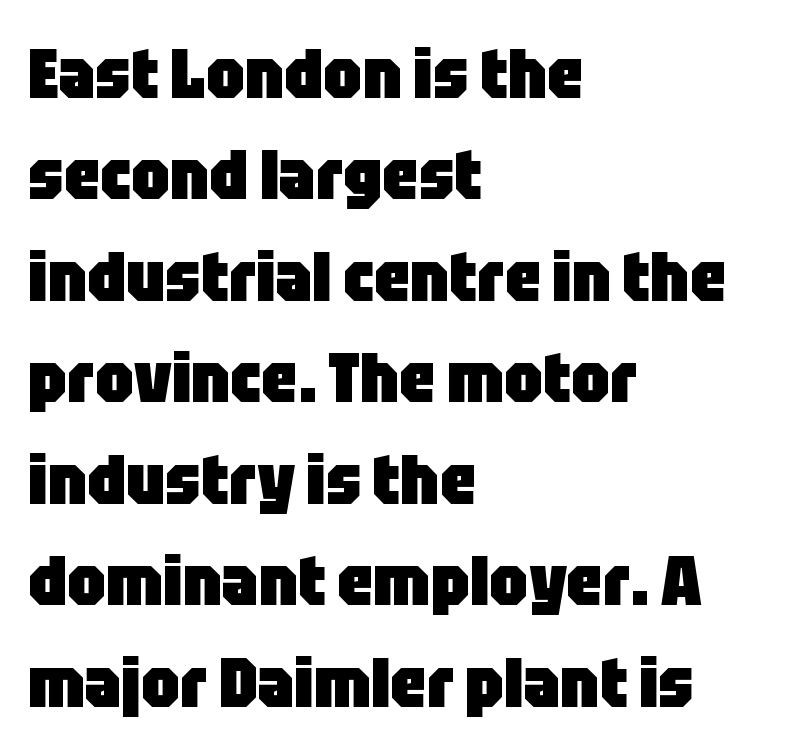
{"serif": "no", "italic": "no", "bold": "yes", "weight": "heavy", "width": "condensed", "stroke_contrast": "low", "x_height": "large", "monospaced": "no", "underline": "no", "align": "left", "line_spacing": "normal", "line_spacing_ratio": 1.45, "letter_spacing": "normal", "letter_spacing_em": 0.0, "glyph_px": 70}
